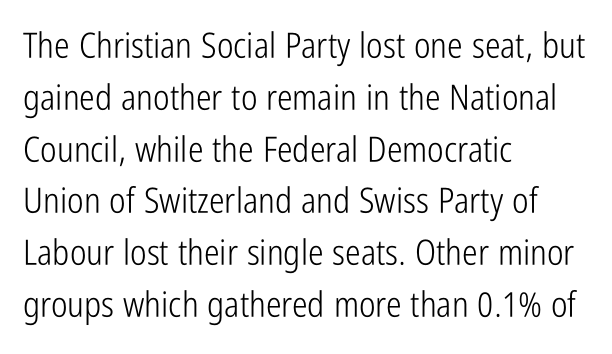
The image shows 35 px light, condensed sans-serif type, upright; set left-aligned, normal line spacing (1.48x), normal letter spacing, not underlined; low stroke contrast and a medium x-height.
